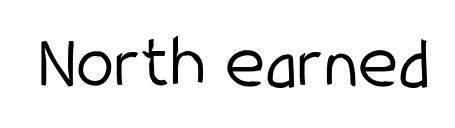
Q: Is the text bold? A: No.
Q: Is the text italic (slanted)? A: No, it is upright.
Q: Is the typeface a serif or a sans-serif typeface? A: Sans-serif.
Q: Is the text underlined? A: No.
Q: Is the spacing between letters normal or unusually wide? A: Normal.
Q: Width (condensed, normal, or wide)? A: Condensed.
Q: Stroke contrast? A: Low.
Q: x-height? A: Medium.
Q: Monospaced? A: No.
